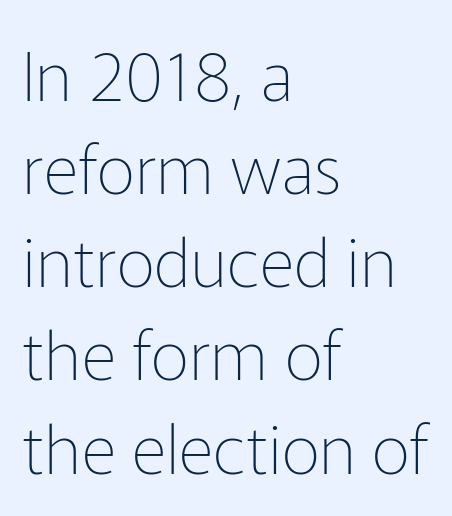
Q: Is the text bold? A: No.
Q: Is the text italic (slanted)? A: No, it is upright.
Q: Is the typeface a serif or a sans-serif typeface? A: Sans-serif.
Q: Is the text underlined? A: No.
Q: How is the paragraph aligned? A: Left-aligned.
Q: Is the spacing between letters normal or unusually wide? A: Normal.
Q: Is the spacing between lines tight, normal or loose? A: Normal.
Q: Width (condensed, normal, or wide)? A: Normal.
Q: Stroke contrast? A: Low.
Q: x-height? A: Medium.
Q: Monospaced? A: No.
